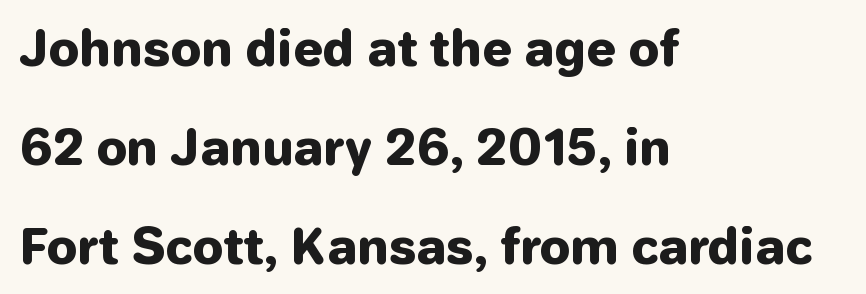
Q: Is the text bold? A: Yes.
Q: Is the text italic (slanted)? A: No, it is upright.
Q: Is the typeface a serif or a sans-serif typeface? A: Sans-serif.
Q: Is the text underlined? A: No.
Q: How is the paragraph aligned? A: Left-aligned.
Q: Is the spacing between letters normal or unusually wide? A: Normal.
Q: Is the spacing between lines tight, normal or loose? A: Loose.
Q: Width (condensed, normal, or wide)? A: Normal.
Q: Stroke contrast? A: Low.
Q: x-height? A: Medium.
Q: Monospaced? A: No.
